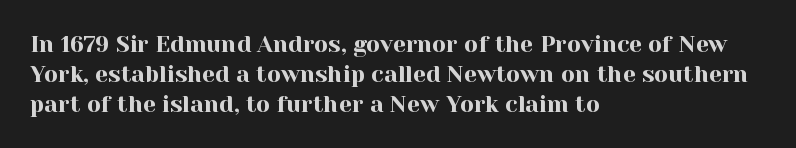
Q: Is the text italic (slanted)? A: No, it is upright.
Q: Is the text underlined? A: No.
Q: How is the paragraph aligned? A: Left-aligned.
Q: Is the spacing between letters normal or unusually wide? A: Normal.
Q: Is the spacing between lines tight, normal or loose? A: Normal.
